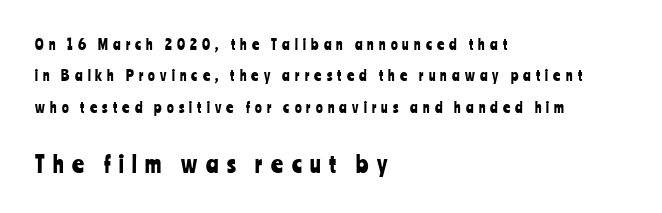
{"italic": "no", "underline": "no", "align": "left", "line_spacing": "loose", "line_spacing_ratio": 2.25, "letter_spacing": "wide", "letter_spacing_em": 0.37, "larger_block": "second", "size_ratio": 1.64, "glyph_px": 23}
